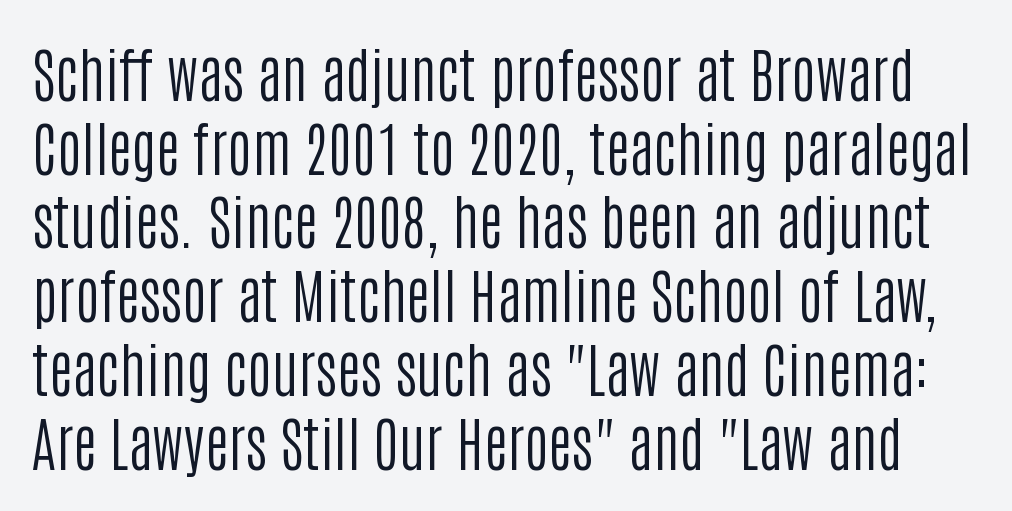
{"serif": "no", "italic": "no", "bold": "no", "weight": "regular", "width": "condensed", "stroke_contrast": "low", "x_height": "large", "monospaced": "no", "underline": "no", "line_spacing": "normal", "line_spacing_ratio": 1.25, "letter_spacing": "normal", "letter_spacing_em": 0.0, "glyph_px": 59}
